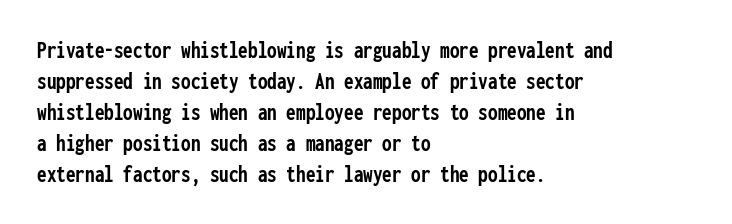
Q: Is the text bold? A: Yes.
Q: Is the text italic (slanted)? A: No, it is upright.
Q: Is the text underlined? A: No.
Q: How is the paragraph aligned? A: Left-aligned.
Q: Is the spacing between letters normal or unusually wide? A: Normal.
Q: Is the spacing between lines tight, normal or loose? A: Normal.
